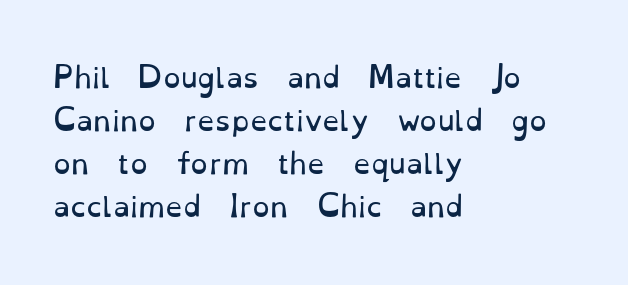
The image shows 28 px regular-weight type, upright; set left-aligned, normal line spacing (1.54x), normal letter spacing, not underlined; low stroke contrast and a small x-height.
